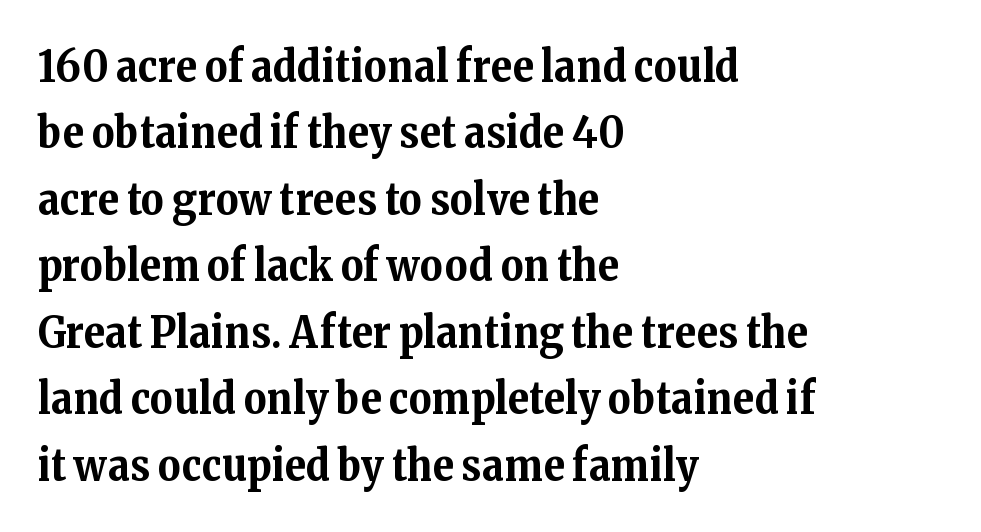
{"serif": "yes", "italic": "no", "bold": "yes", "weight": "bold", "width": "normal", "stroke_contrast": "medium", "x_height": "medium", "monospaced": "no", "underline": "no", "align": "left", "line_spacing": "normal", "line_spacing_ratio": 1.51, "letter_spacing": "normal", "letter_spacing_em": 0.0, "glyph_px": 44}
